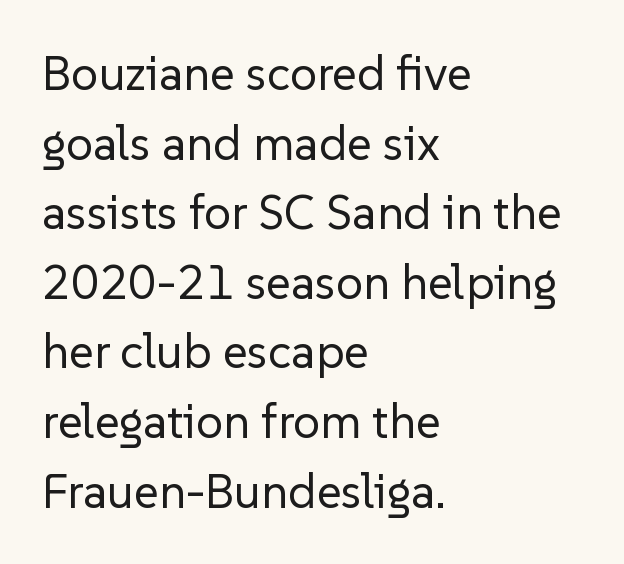
The image shows 48 px regular-weight sans-serif type, upright; set left-aligned, normal line spacing (1.45x), normal letter spacing, not underlined; low stroke contrast and a medium x-height.
